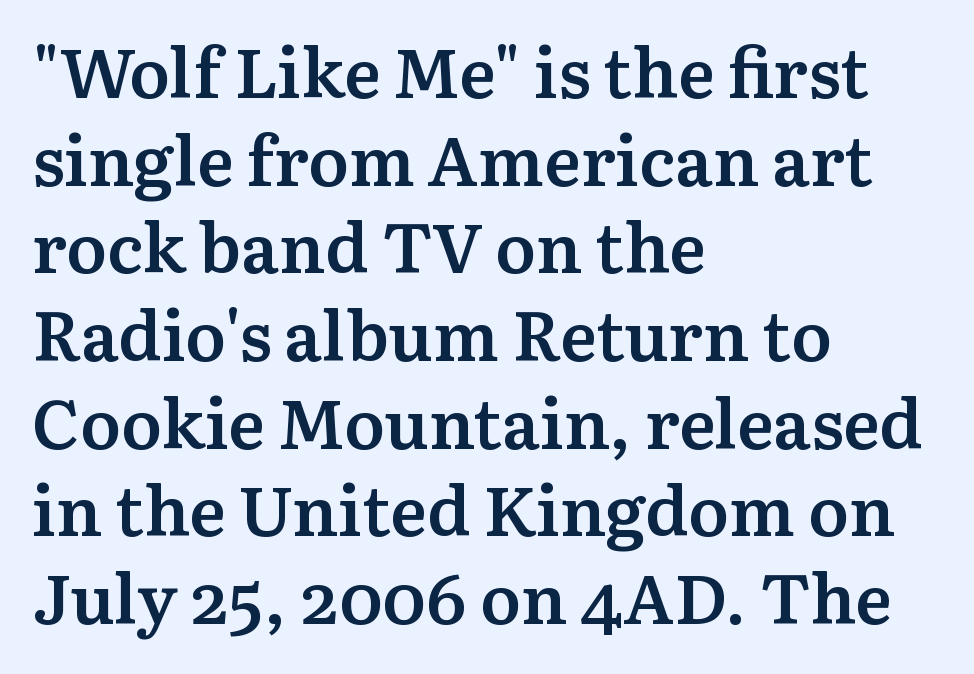
{"serif": "yes", "italic": "no", "bold": "semi", "weight": "semibold", "width": "normal", "stroke_contrast": "medium", "x_height": "medium", "monospaced": "no", "underline": "no", "align": "left", "line_spacing": "normal", "line_spacing_ratio": 1.27, "letter_spacing": "normal", "letter_spacing_em": 0.0, "glyph_px": 69}
